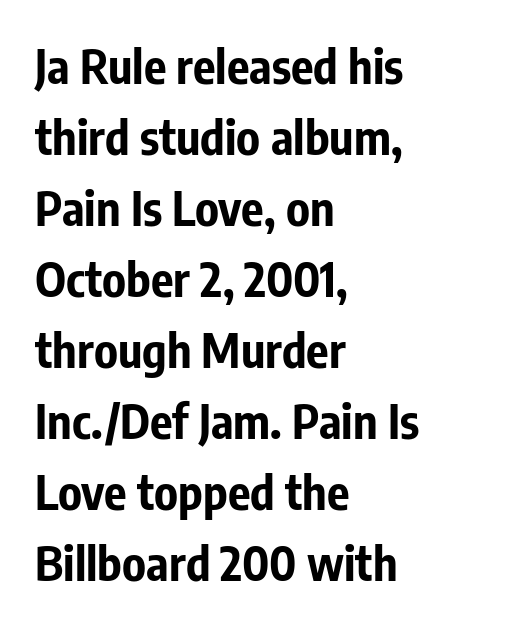
The image shows 47 px bold, condensed sans-serif type, upright; set left-aligned, normal line spacing (1.51x), normal letter spacing, not underlined; low stroke contrast and a medium x-height.
